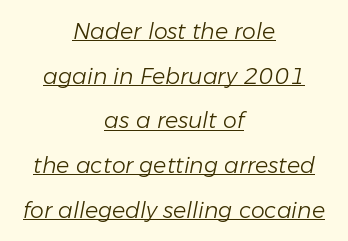
The image shows 22 px text type, italic (leaning right); set centered, loose line spacing (2.03x), normal letter spacing, underlined.
